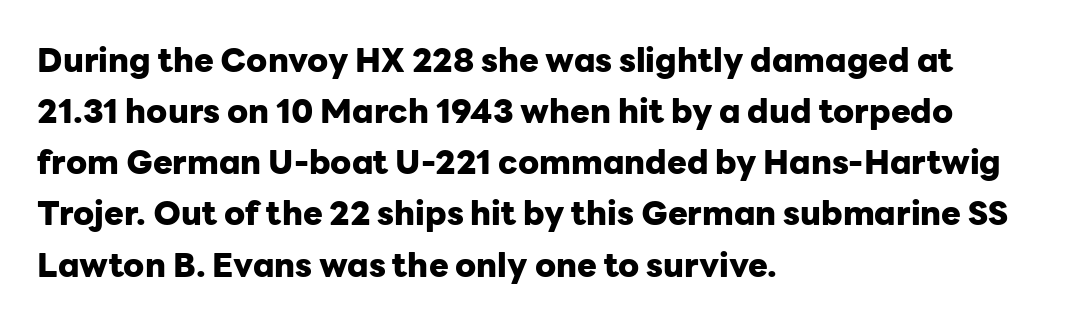
{"serif": "no", "italic": "no", "bold": "yes", "weight": "heavy", "width": "normal", "stroke_contrast": "low", "x_height": "medium", "monospaced": "no", "underline": "no", "align": "left", "line_spacing": "normal", "line_spacing_ratio": 1.55, "letter_spacing": "normal", "letter_spacing_em": 0.0, "glyph_px": 33}
